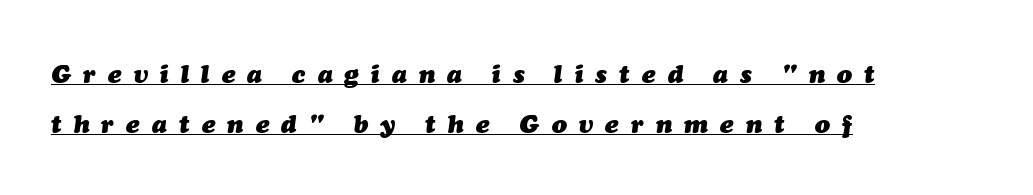
{"italic": "yes", "lean": "right", "slant_degrees": 7, "bold": "yes", "underline": "yes", "align": "left", "line_spacing": "loose", "line_spacing_ratio": 1.99, "letter_spacing": "wide", "letter_spacing_em": 0.49, "glyph_px": 25}
